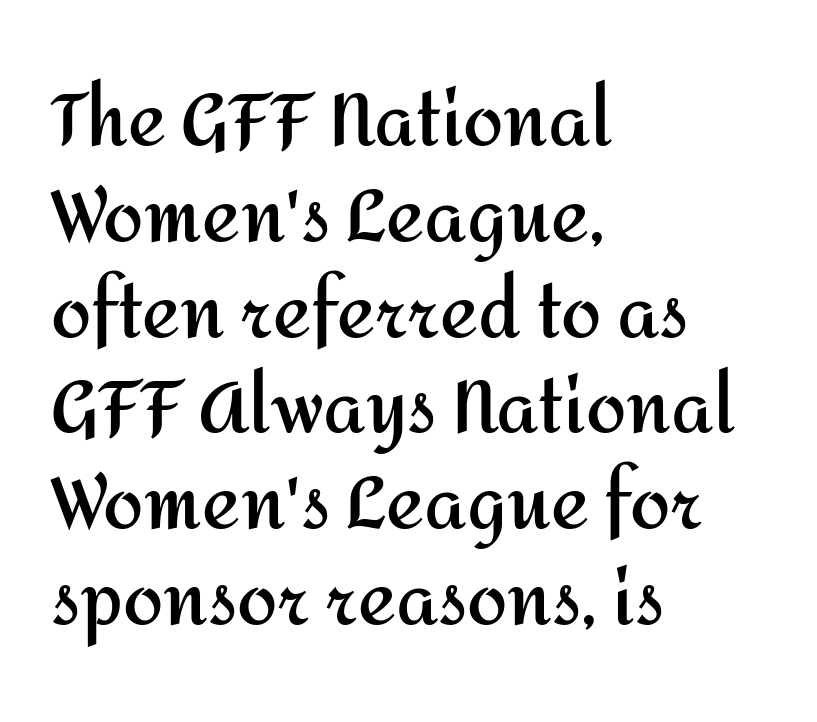
The image shows 72 px semibold sans-serif type, upright; set left-aligned, normal line spacing (1.33x), normal letter spacing, not underlined; medium stroke contrast and a medium x-height.
